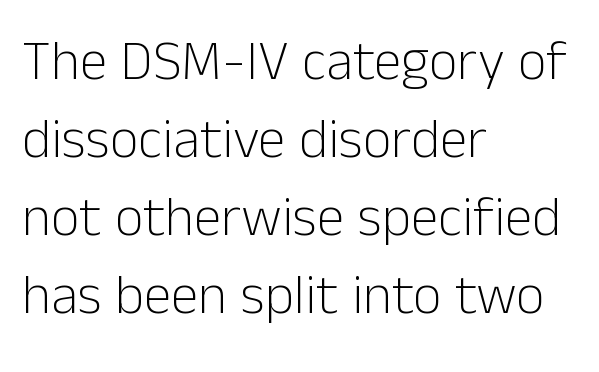
Q: Is the text bold? A: No.
Q: Is the text italic (slanted)? A: No, it is upright.
Q: Is the typeface a serif or a sans-serif typeface? A: Sans-serif.
Q: Is the text underlined? A: No.
Q: How is the paragraph aligned? A: Left-aligned.
Q: Is the spacing between letters normal or unusually wide? A: Normal.
Q: Is the spacing between lines tight, normal or loose? A: Normal.
Q: Width (condensed, normal, or wide)? A: Normal.
Q: Stroke contrast? A: Low.
Q: x-height? A: Medium.
Q: Monospaced? A: No.
